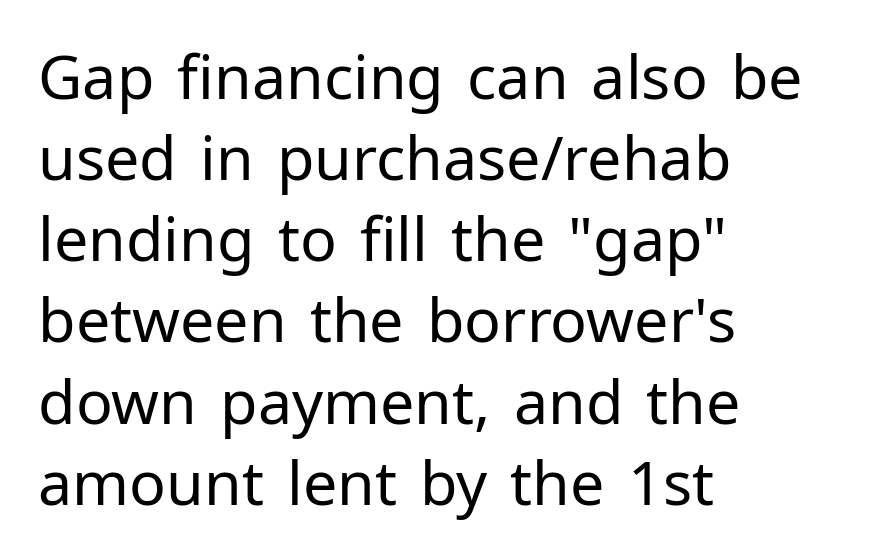
{"serif": "no", "italic": "no", "bold": "no", "weight": "regular", "width": "normal", "stroke_contrast": "low", "x_height": "medium", "monospaced": "no", "underline": "no", "align": "left", "line_spacing": "normal", "line_spacing_ratio": 1.33, "letter_spacing": "normal", "letter_spacing_em": 0.0, "glyph_px": 61}
